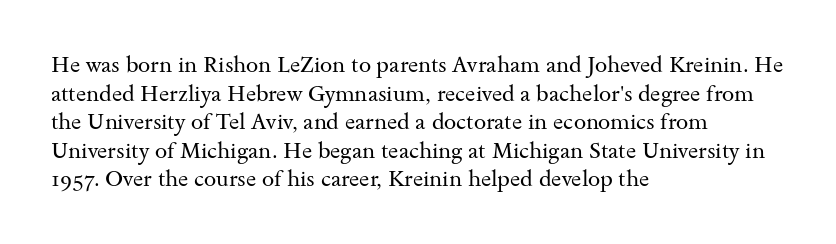
The image shows 22 px text type, upright; set left-aligned, normal line spacing (1.3x), normal letter spacing, not underlined.
